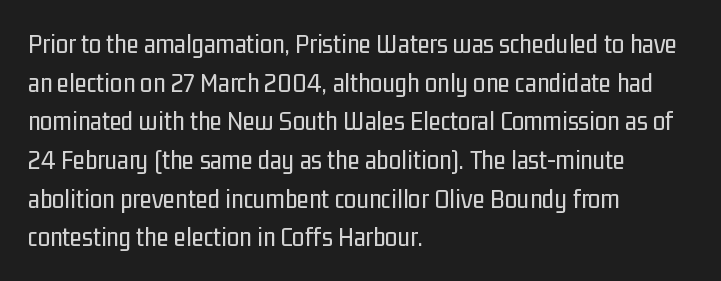
{"serif": "no", "italic": "no", "bold": "no", "weight": "regular", "width": "condensed", "stroke_contrast": "low", "x_height": "medium", "monospaced": "no", "underline": "no", "align": "left", "line_spacing": "normal", "line_spacing_ratio": 1.38, "letter_spacing": "normal", "letter_spacing_em": 0.0, "glyph_px": 28}
